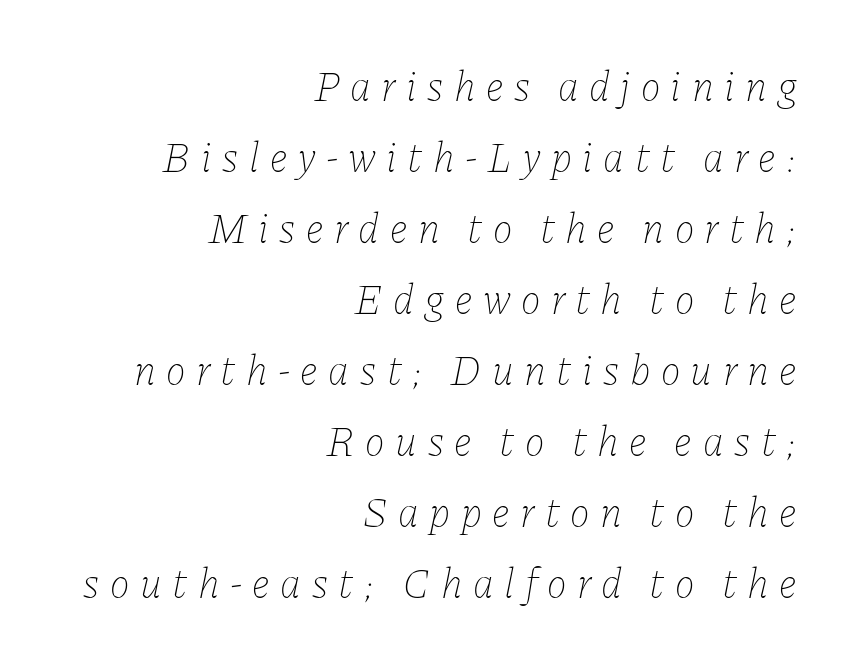
{"italic": "yes", "lean": "right", "slant_degrees": 11, "bold": "no", "weight": "thin", "width": "normal", "stroke_contrast": "low", "x_height": "medium", "monospaced": "no", "underline": "no", "align": "right", "line_spacing": "normal", "line_spacing_ratio": 1.69, "letter_spacing": "wide", "letter_spacing_em": 0.25, "glyph_px": 42}
